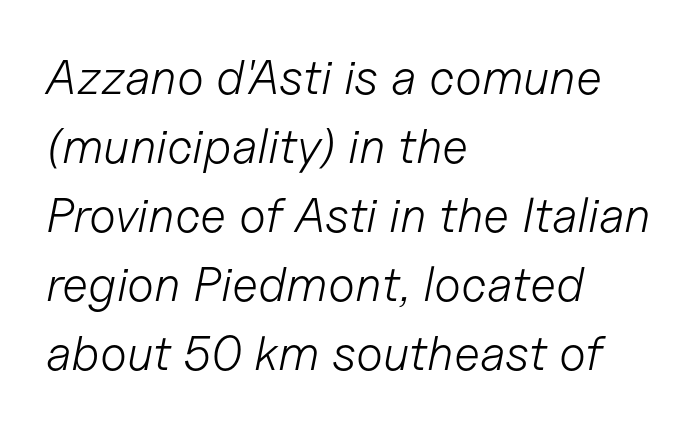
Q: Is the text bold? A: No.
Q: Is the text italic (slanted)? A: Yes, it leans right by about 11 degrees.
Q: Is the text underlined? A: No.
Q: How is the paragraph aligned? A: Left-aligned.
Q: Is the spacing between letters normal or unusually wide? A: Normal.
Q: Is the spacing between lines tight, normal or loose? A: Normal.
Q: Width (condensed, normal, or wide)? A: Normal.
Q: Stroke contrast? A: Low.
Q: x-height? A: Medium.
Q: Monospaced? A: No.
